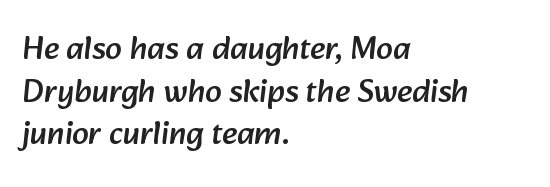
Q: Is the typeface a serif or a sans-serif typeface? A: Sans-serif.
Q: Is the text underlined? A: No.
Q: How is the paragraph aligned? A: Left-aligned.
Q: Is the spacing between letters normal or unusually wide? A: Normal.
Q: Is the spacing between lines tight, normal or loose? A: Normal.
Q: Width (condensed, normal, or wide)? A: Normal.
Q: Stroke contrast? A: Low.
Q: x-height? A: Medium.
Q: Monospaced? A: No.
